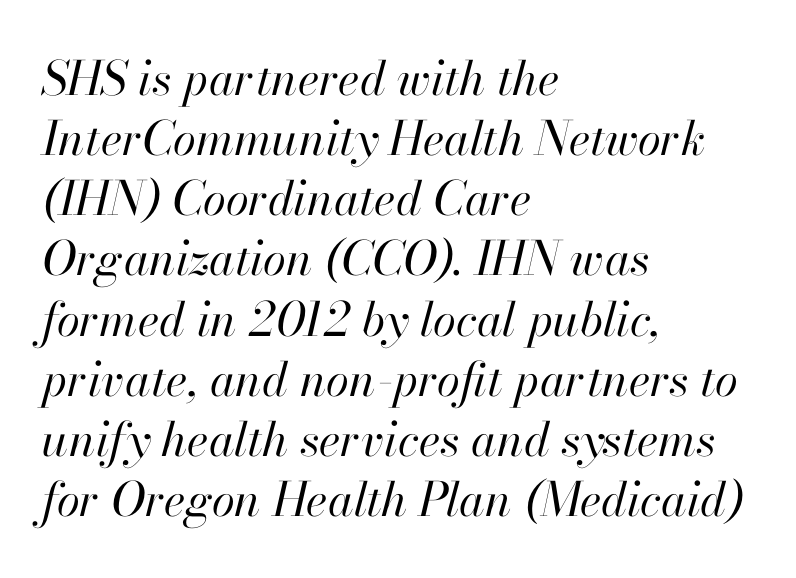
Underline: absent. Regarding leading, the lines here are spaced in the standard way. Here the designer chose a conventional face with non-uniform glyph widths. This is not heavy type; no bold has been used. Standard letterfit; no display-style spreading of the glyphs.
